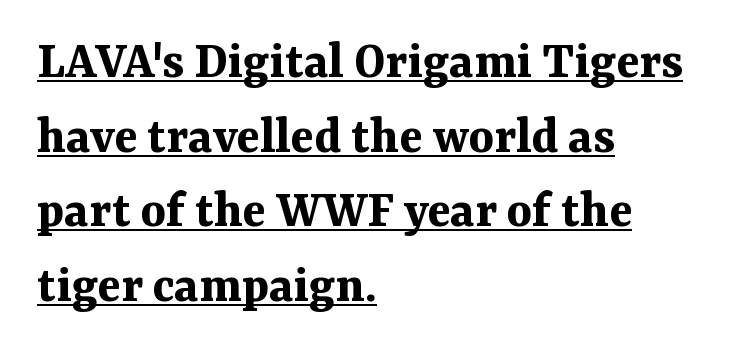
{"serif": "yes", "italic": "no", "bold": "yes", "weight": "bold", "width": "normal", "stroke_contrast": "medium", "x_height": "medium", "monospaced": "no", "underline": "yes", "align": "left", "line_spacing": "normal", "line_spacing_ratio": 1.38, "letter_spacing": "normal", "letter_spacing_em": 0.0, "glyph_px": 54}
